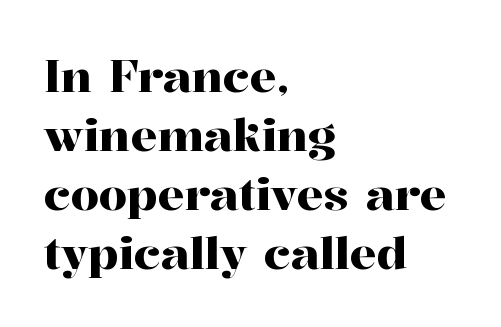
The image shows 45 px serif type, upright; set left-aligned, normal line spacing (1.31x), normal letter spacing, not underlined; high stroke contrast and a medium x-height.
